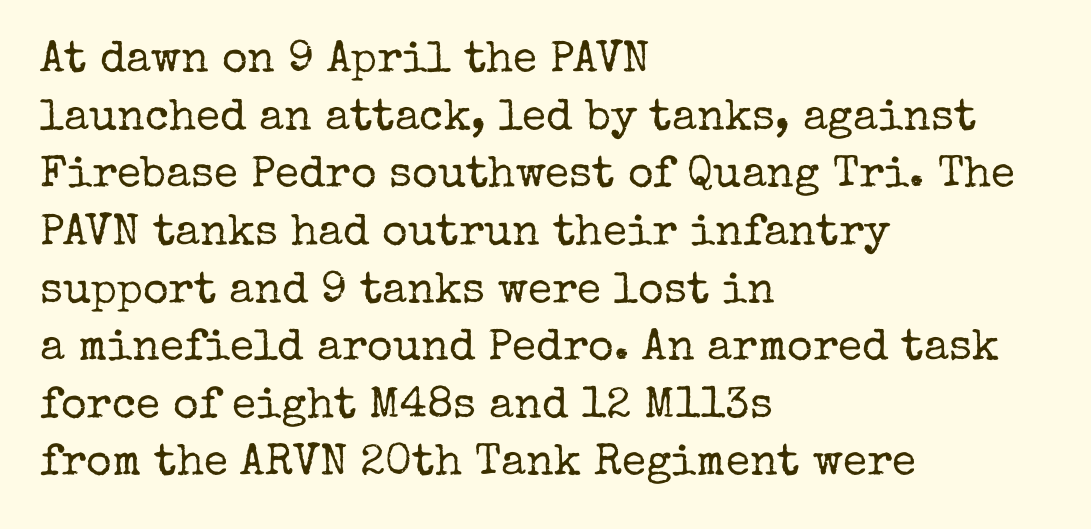
Q: Is the text bold? A: No.
Q: Is the text italic (slanted)? A: No, it is upright.
Q: Is the typeface a serif or a sans-serif typeface? A: Serif.
Q: Is the text underlined? A: No.
Q: How is the paragraph aligned? A: Left-aligned.
Q: Is the spacing between letters normal or unusually wide? A: Normal.
Q: Is the spacing between lines tight, normal or loose? A: Normal.
Q: Width (condensed, normal, or wide)? A: Normal.
Q: Stroke contrast? A: Low.
Q: x-height? A: Medium.
Q: Monospaced? A: No.
